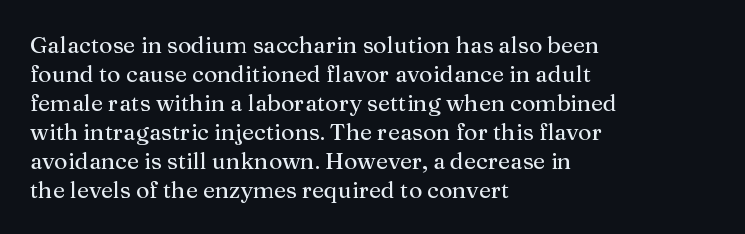
Posture: straight, roman, zero tilt. The passage shown is not underscored anywhere. The rendering anchors every line to the left-hand side. The gaps between neighbouring characters are ordinary and unremarkable.
